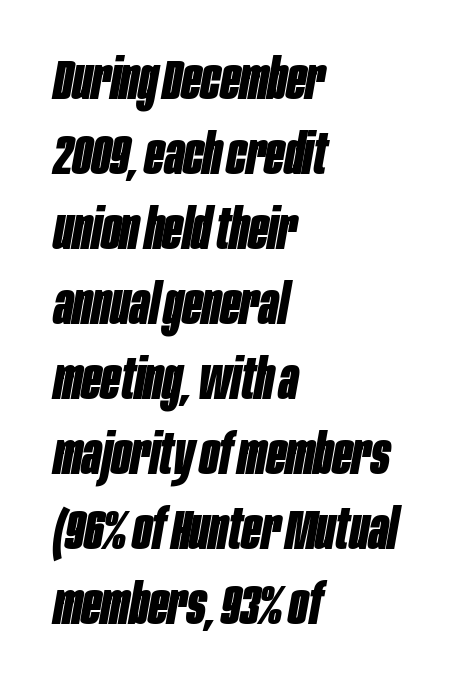
These lines sit exactly where default settings would place them. The face used here has the dense, thick strokes of a bold. Characters are canted at an angle relative to the baseline's perpendicular. Each letter keeps its own natural width here, so spacing adapts to shape.
